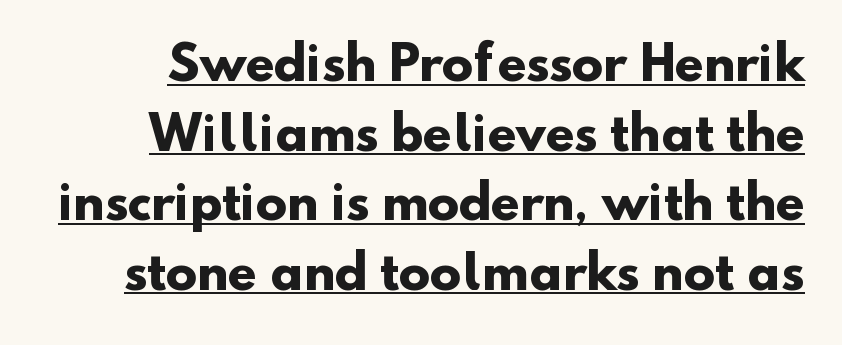
The image shows 47 px heavy sans-serif type; set normal line spacing (1.48x), normal letter spacing, underlined; low stroke contrast and a small x-height.
